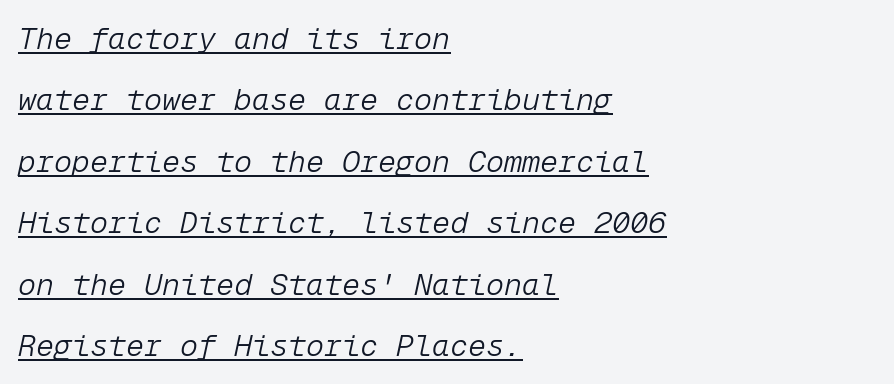
A baseline rule has been typeset under these characters. Students, note that the glyphs here touch the page at normal intervals. Heft: none added — not bold. Reading down the column, the eye jumps a long way to each next line. Is this a fixed-width face? Yes — each glyph sits in an identical cell. In CSS terms this would be text-align: left.
